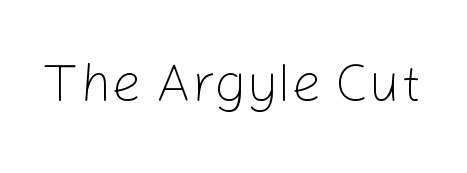
The image shows 54 px light sans-serif type, upright; set normal letter spacing, not underlined; low stroke contrast and a medium x-height.
